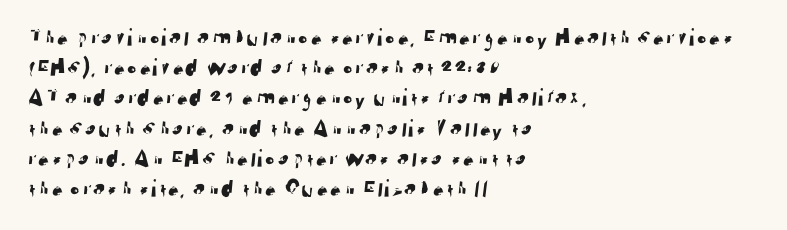
{"underline": "no", "align": "left", "line_spacing_ratio": 1.21, "letter_spacing": "normal", "letter_spacing_em": 0.0, "glyph_px": 25}
